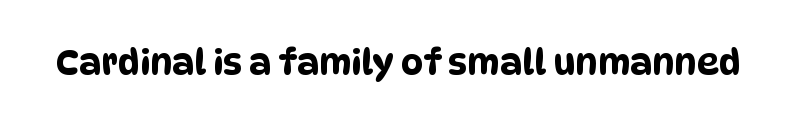
The image shows 35 px condensed sans-serif type; set normal letter spacing, not underlined; low stroke contrast and a large x-height.
